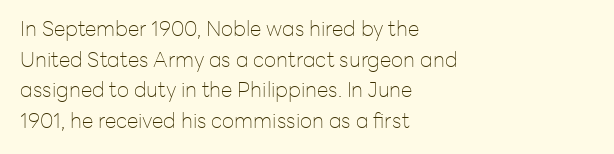
Q: Is the text bold? A: No.
Q: Is the text italic (slanted)? A: No, it is upright.
Q: Is the text underlined? A: No.
Q: How is the paragraph aligned? A: Left-aligned.
Q: Is the spacing between letters normal or unusually wide? A: Normal.
Q: Is the spacing between lines tight, normal or loose? A: Normal.
